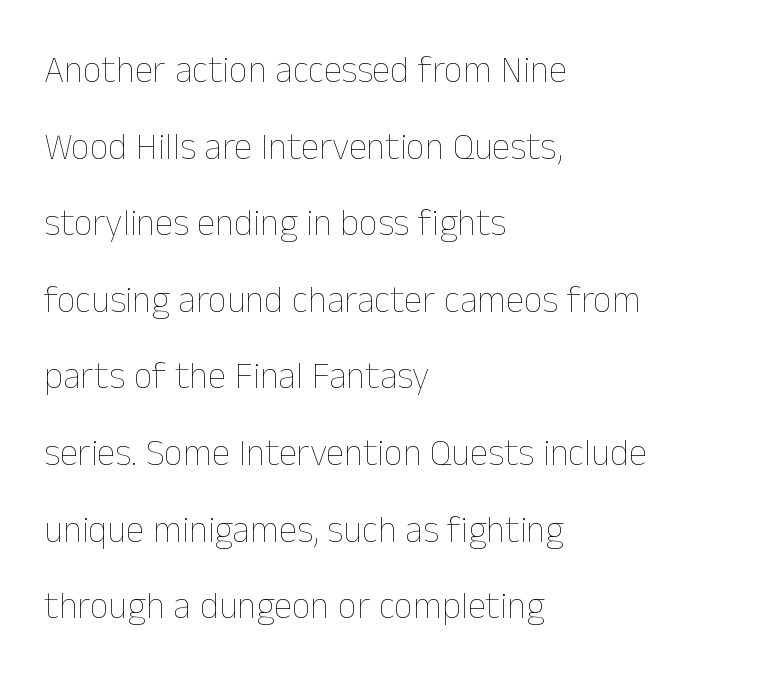
You can tell it's not italic because the verticals are truly vertical. Counters stay open thanks to moderate or lighter strokes. A student would call this left alignment; a typographer would say flush left, rag right. The rendering uses natural spacing where letterforms have individual widths. A typesetter would call this leading open, well beyond the default. The area under the type is left untouched.
